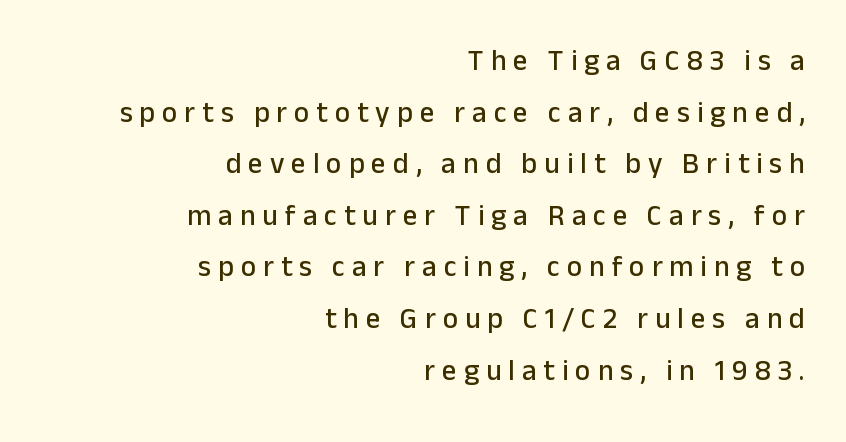
The image shows 29 px sans-serif type, upright; set right-aligned, line spacing 1.78x, unusually wide letter spacing (+0.24 em), not underlined; low stroke contrast and a medium x-height.
